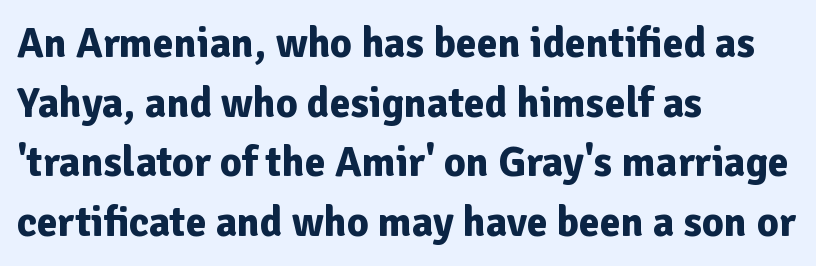
Q: Is the text bold? A: Yes.
Q: Is the text italic (slanted)? A: No, it is upright.
Q: Is the typeface a serif or a sans-serif typeface? A: Sans-serif.
Q: Is the text underlined? A: No.
Q: How is the paragraph aligned? A: Left-aligned.
Q: Is the spacing between letters normal or unusually wide? A: Normal.
Q: Is the spacing between lines tight, normal or loose? A: Normal.
Q: Width (condensed, normal, or wide)? A: Normal.
Q: Stroke contrast? A: Low.
Q: x-height? A: Medium.
Q: Monospaced? A: No.
